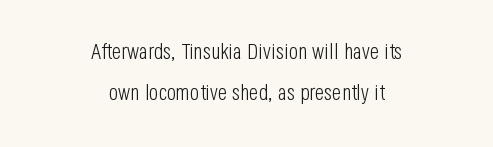
The font sits on the lighter half of the weight spectrum, regular included. Has an underline been added? It has not. Spacing between characters is what you'd get straight out of the box. The passage is arranged like a title page — every line centered. Italic: no, the glyphs are upright roman.
